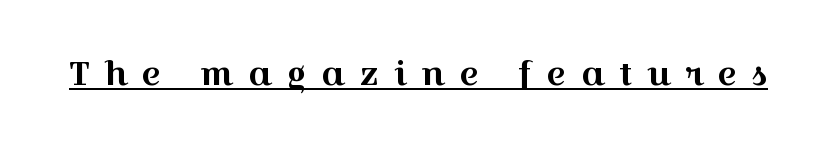
{"serif": "yes", "italic": "no", "width": "wide", "x_height": "medium", "monospaced": "no", "underline": "yes", "letter_spacing": "wide", "letter_spacing_em": 0.44, "glyph_px": 33}
